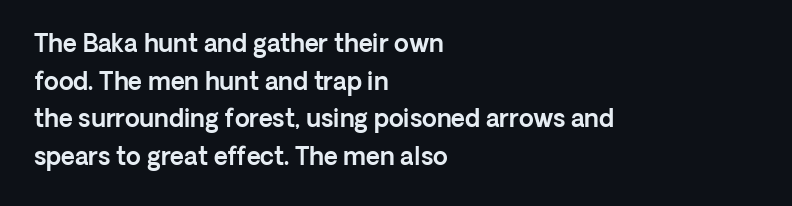
{"italic": "no", "underline": "no", "align": "left", "line_spacing": "normal", "line_spacing_ratio": 1.57, "letter_spacing": "normal", "letter_spacing_em": 0.0, "glyph_px": 24}
